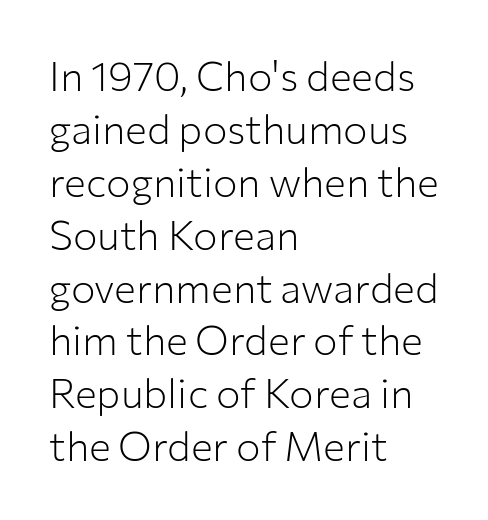
The image shows 41 px light sans-serif type, upright; set left-aligned, normal line spacing (1.29x), normal letter spacing, not underlined; low stroke contrast and a medium x-height.
